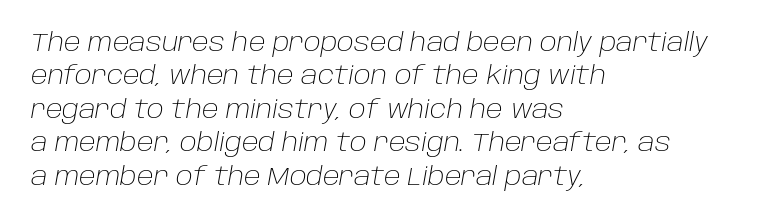
Short note: letters normally spaced. Regular leading. The paragraph has a hard left edge and a soft right edge. The passage shown is not bold in any degree. The text carries the slant typical of an italic or oblique font. The glyphs are unaccompanied by any horizontal stroke below them.
